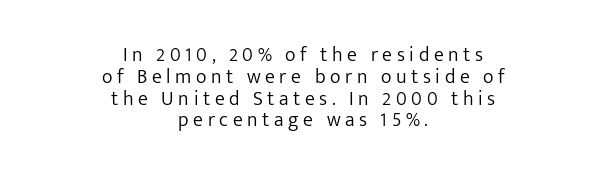
{"italic": "no", "bold": "no", "underline": "no", "align": "center", "line_spacing": "tight", "line_spacing_ratio": 1.09, "letter_spacing": "wide", "letter_spacing_em": 0.23, "glyph_px": 20}
